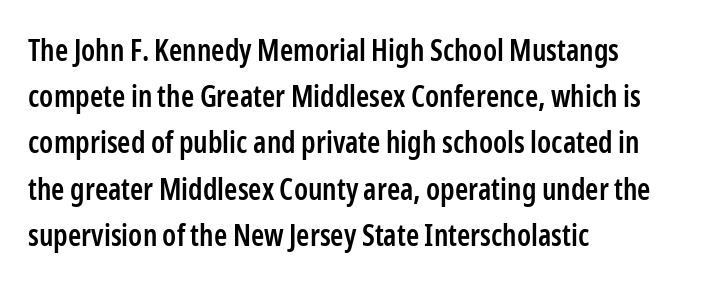
{"serif": "no", "italic": "no", "bold": "semi", "weight": "semibold", "width": "condensed", "stroke_contrast": "low", "x_height": "medium", "monospaced": "no", "underline": "no", "align": "left", "line_spacing": "normal", "line_spacing_ratio": 1.54, "letter_spacing": "normal", "letter_spacing_em": 0.0, "glyph_px": 30}
